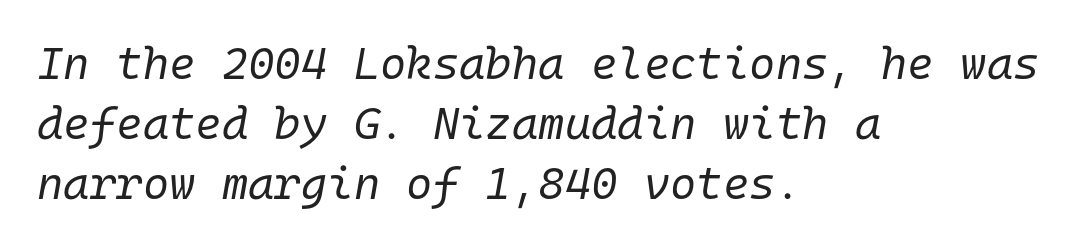
Q: Is the text bold? A: No.
Q: Is the text italic (slanted)? A: Yes, it leans right by about 10 degrees.
Q: Is the text underlined? A: No.
Q: How is the paragraph aligned? A: Left-aligned.
Q: Is the spacing between letters normal or unusually wide? A: Normal.
Q: Is the spacing between lines tight, normal or loose? A: Normal.
Q: Width (condensed, normal, or wide)? A: Normal.
Q: Stroke contrast? A: Low.
Q: x-height? A: Medium.
Q: Monospaced? A: Yes.
